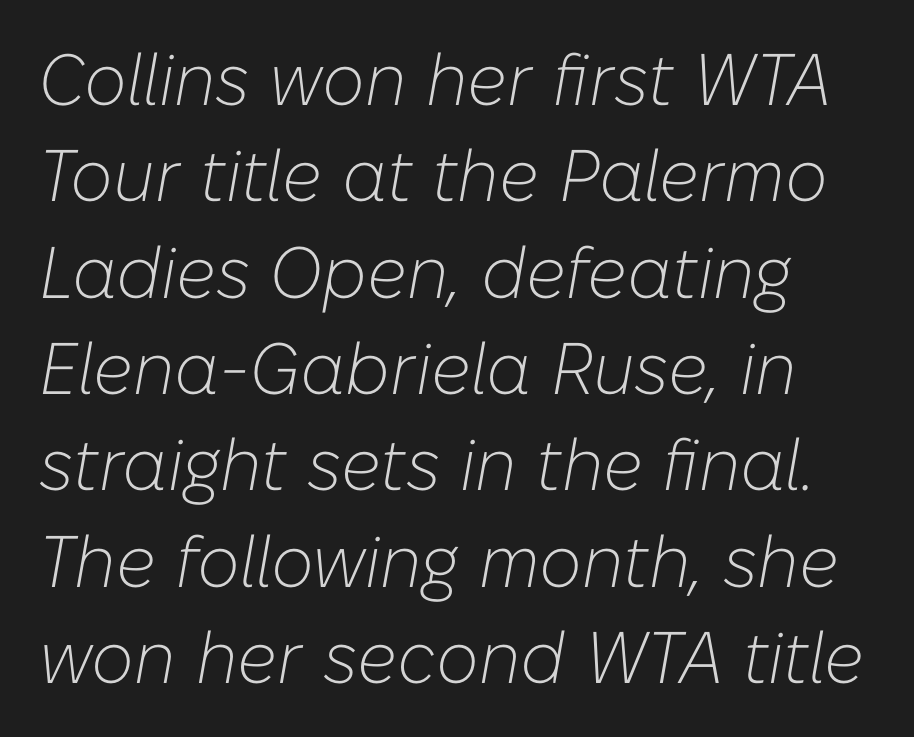
Q: Is the text bold? A: No.
Q: Is the text italic (slanted)? A: Yes, it leans right by about 10 degrees.
Q: Is the text underlined? A: No.
Q: Is the spacing between letters normal or unusually wide? A: Normal.
Q: Is the spacing between lines tight, normal or loose? A: Normal.
Q: Width (condensed, normal, or wide)? A: Normal.
Q: Stroke contrast? A: Low.
Q: x-height? A: Medium.
Q: Monospaced? A: No.
